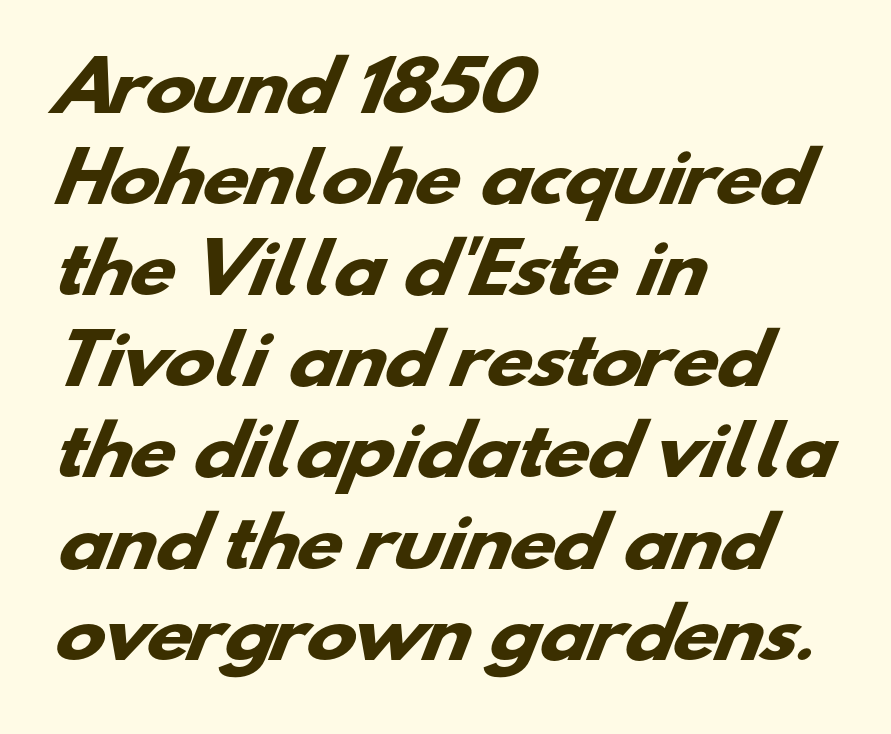
Q: Is the text bold? A: Yes.
Q: Is the typeface a serif or a sans-serif typeface? A: Sans-serif.
Q: Is the text underlined? A: No.
Q: How is the paragraph aligned? A: Left-aligned.
Q: Is the spacing between letters normal or unusually wide? A: Normal.
Q: Is the spacing between lines tight, normal or loose? A: Normal.
Q: Width (condensed, normal, or wide)? A: Wide.
Q: Stroke contrast? A: Low.
Q: x-height? A: Small.
Q: Monospaced? A: No.
